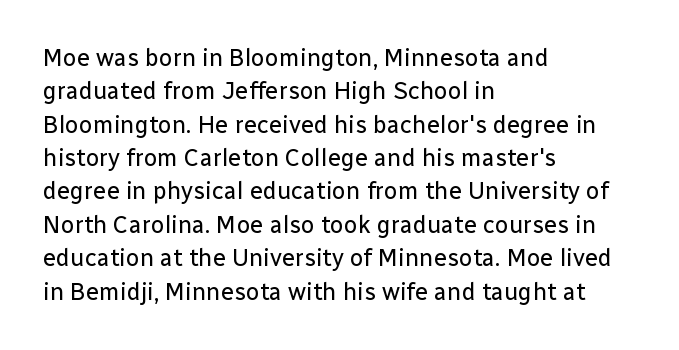
The letterforms sit at book weight or below. Posture: straight, roman, zero tilt. Tracking value appears to be zero — textbook default spacing. The passage shown stacks its lines at a standard gap. Is the block centered? No — it sits flush against the left margin. The foot of each line stays bare and open.
